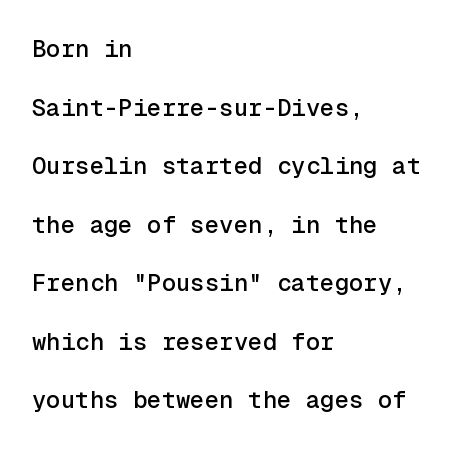
The image shows 24 px text type, upright; set left-aligned, loose line spacing (2.44x), normal letter spacing, not underlined.
